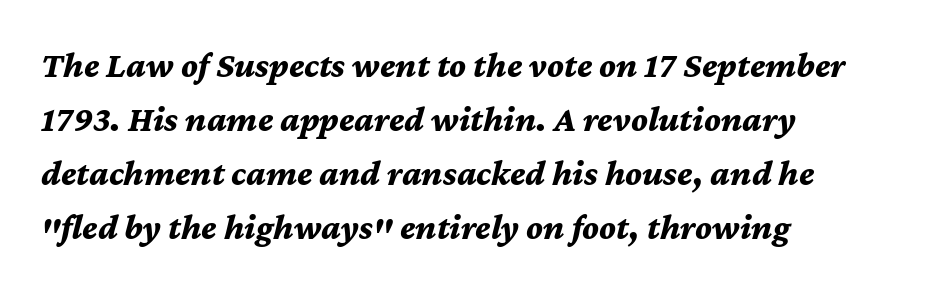
{"italic": "yes", "lean": "right", "slant_degrees": 12, "bold": "yes", "weight": "bold", "width": "normal", "stroke_contrast": "medium", "x_height": "medium", "monospaced": "no", "underline": "no", "align": "left", "line_spacing": "normal", "line_spacing_ratio": 1.5, "letter_spacing": "normal", "letter_spacing_em": 0.0, "glyph_px": 36}
